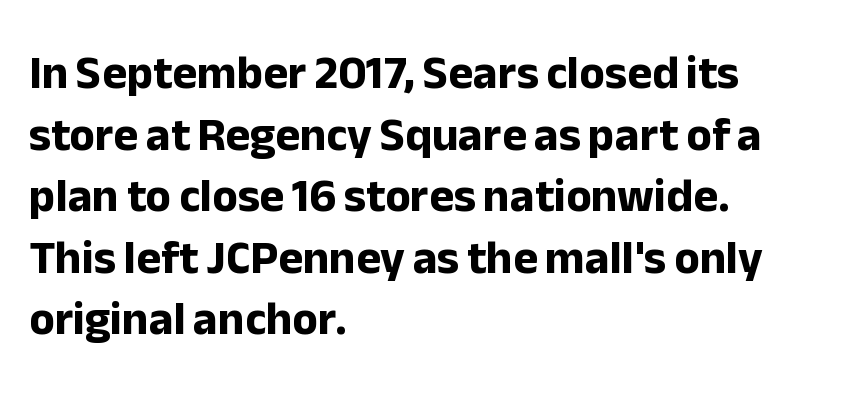
Note the varied advance widths — an 'i' is clearly narrower than an 'm'. Words appear dense and cohesive because spacing is normal. A sans-serif font was chosen for this passage. Designer's note — italics off, roman on. Does the weight exceed regular? Yes, all the way to bold.
